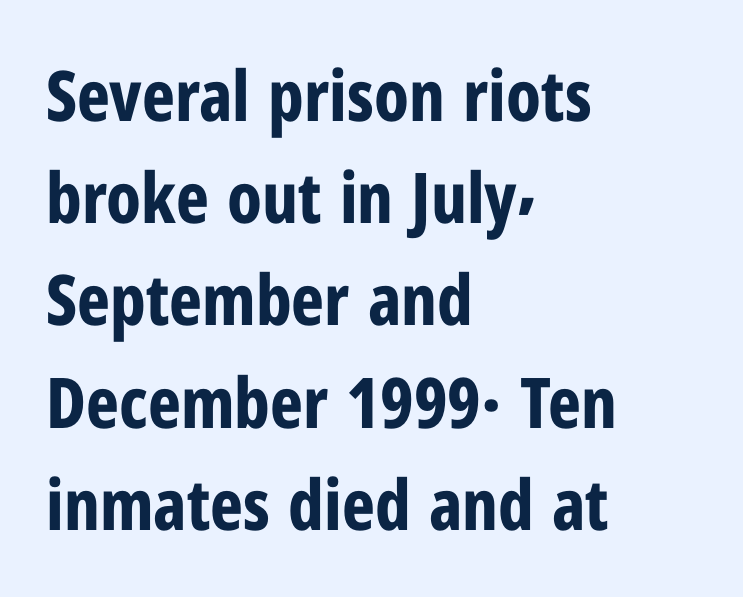
{"serif": "no", "italic": "no", "bold": "yes", "weight": "bold", "width": "condensed", "stroke_contrast": "low", "x_height": "medium", "monospaced": "no", "underline": "no", "align": "left", "line_spacing": "normal", "line_spacing_ratio": 1.46, "letter_spacing": "normal", "letter_spacing_em": 0.0, "glyph_px": 70}
